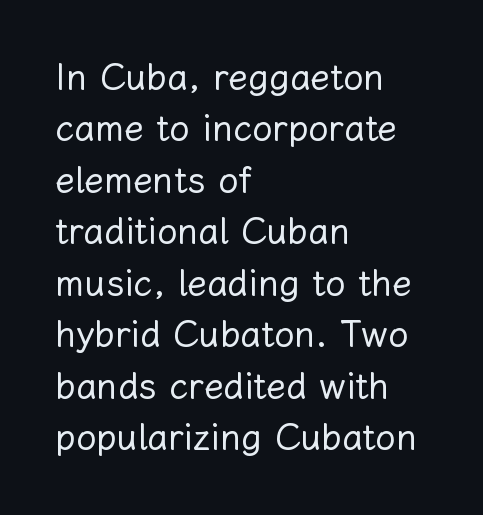
The image shows 36 px regular-weight type, upright; set left-aligned, normal line spacing (1.43x), normal letter spacing, not underlined; low stroke contrast and a medium x-height.
